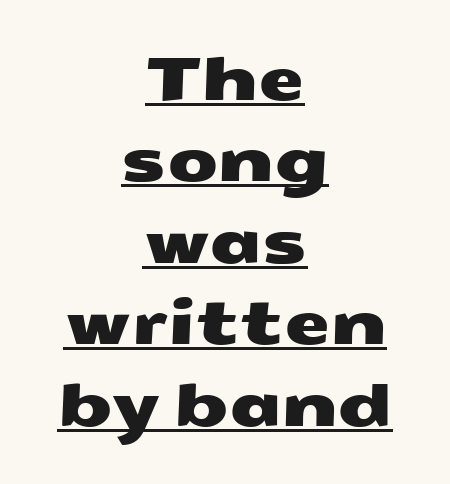
A rule runs beneath these lines of type. Here the designer chose a conventional face with non-uniform glyph widths. Default kerning and tracking; the words read as compact shapes. The characters display no serif detailing; their extremities are plain.
